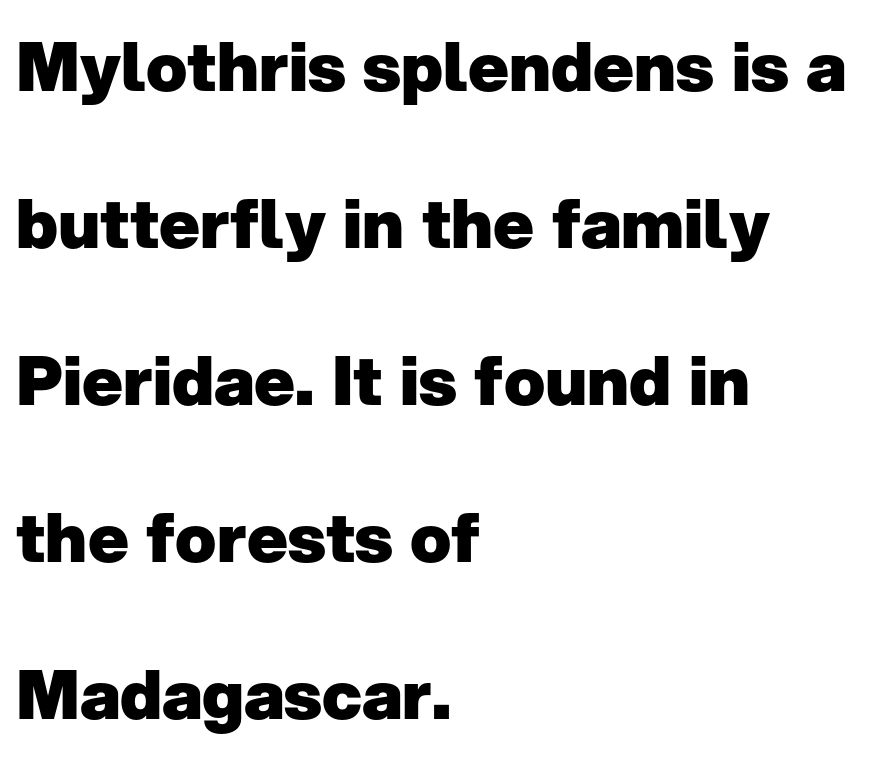
This sample is left-justified, so line endings fall wherever the words run out. How would I describe the line gaps? Wide and relaxed. This sample uses plain, unmodified letter spacing. Ordinary non-slanted type is in use. Words float on clear page, feet unadorned. The sample has been set heavy, in full bold.
